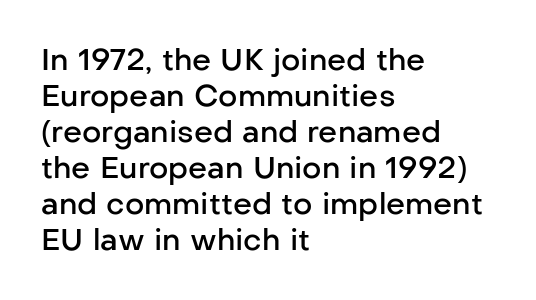
The image shows 30 px semibold sans-serif type, upright; set left-aligned, line spacing 1.2x, normal letter spacing, not underlined; low stroke contrast and a medium x-height.
